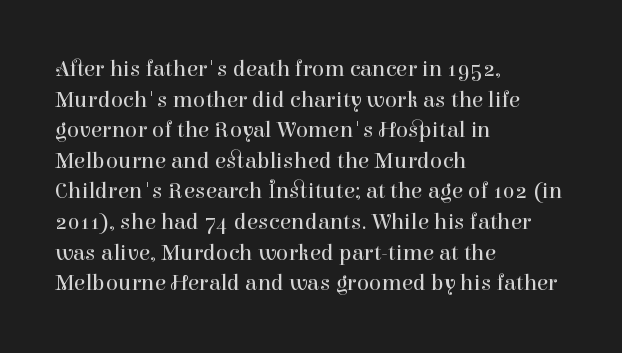
The image shows 23 px text type, upright; set left-aligned, normal line spacing (1.33x), normal letter spacing, not underlined.
